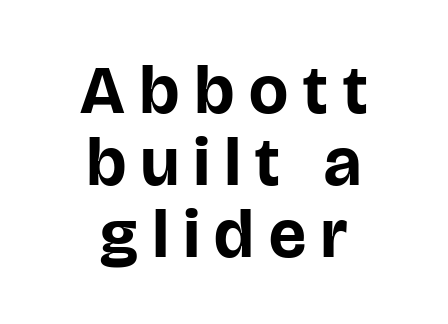
{"serif": "no", "italic": "no", "bold": "yes", "weight": "bold", "width": "normal", "stroke_contrast": "low", "x_height": "large", "monospaced": "no", "underline": "no", "align": "center", "line_spacing": "tight", "line_spacing_ratio": 1.04, "letter_spacing": "wide", "letter_spacing_em": 0.22, "glyph_px": 69}
